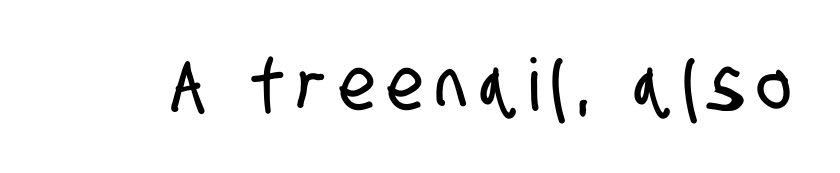
Q: Is the typeface a serif or a sans-serif typeface? A: Sans-serif.
Q: Is the text underlined? A: No.
Q: Width (condensed, normal, or wide)? A: Condensed.
Q: Stroke contrast? A: Low.
Q: x-height? A: Large.
Q: Monospaced? A: No.
